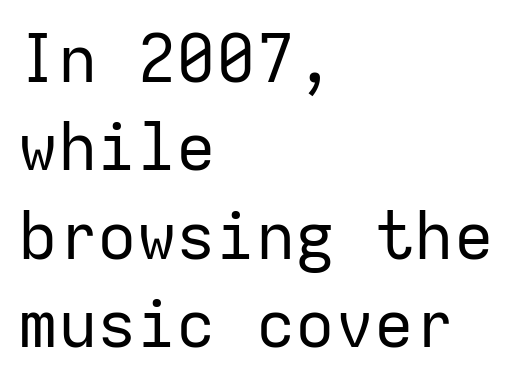
Letters rest on an invisible, unmarked baseline. Here the glyphs are tracked normally, forming tight word shapes. A sans-serif font was chosen for this passage. Notice how descenders clear the ascenders below comfortably — that's standard leading. Fixed-width glyphs throughout — classic coding-font behaviour. These lines stack with their left ends in a neat column.
